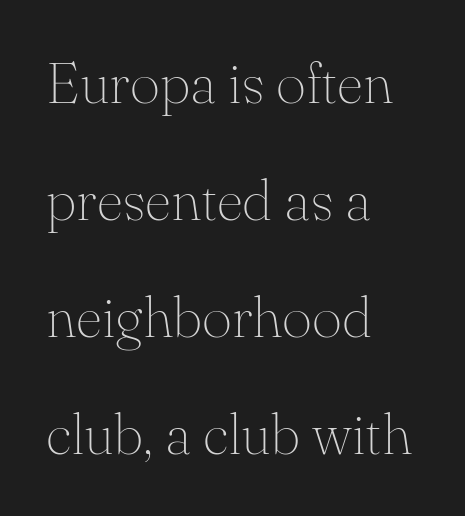
Q: Is the text bold? A: No.
Q: Is the text italic (slanted)? A: No, it is upright.
Q: Is the typeface a serif or a sans-serif typeface? A: Serif.
Q: Is the text underlined? A: No.
Q: How is the paragraph aligned? A: Left-aligned.
Q: Is the spacing between letters normal or unusually wide? A: Normal.
Q: Is the spacing between lines tight, normal or loose? A: Loose.
Q: Width (condensed, normal, or wide)? A: Normal.
Q: Stroke contrast? A: Medium.
Q: x-height? A: Small.
Q: Monospaced? A: No.
